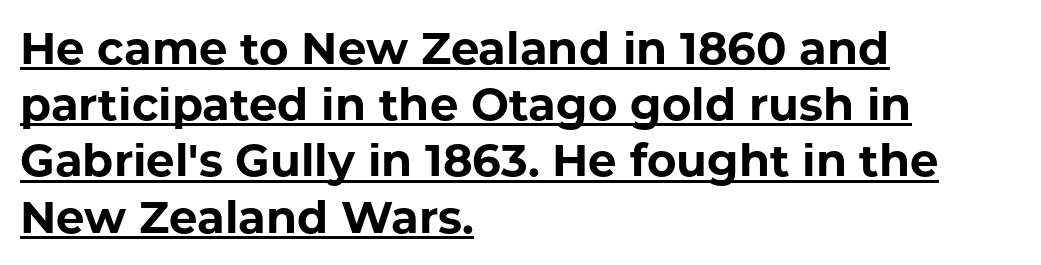
{"serif": "no", "italic": "no", "bold": "yes", "weight": "bold", "width": "normal", "stroke_contrast": "low", "x_height": "medium", "monospaced": "no", "underline": "yes", "align": "left", "line_spacing": "normal", "line_spacing_ratio": 1.25, "letter_spacing": "normal", "letter_spacing_em": 0.0, "glyph_px": 45}
